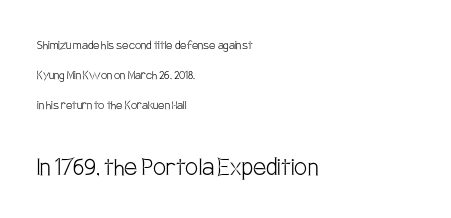
The image shows 29 px light, condensed sans-serif type, upright; set left-aligned, loose line spacing (2.16x), normal letter spacing, not underlined; the second (bottom) block is 2.07x larger; low stroke contrast and a large x-height.
